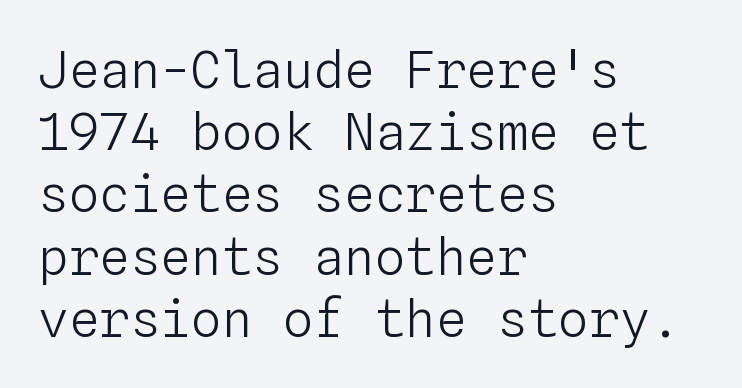
Characters follow at the spacing the type designer built in. Underlining? Definitely not there. Ordinary non-slanted type is in use. Every character here occupies the same horizontal width, giving the sample a typewriter-like rhythm. The setting favours the left margin, as ordinary paragraphs usually do. Letters have the restrained weight of plain body copy at most.
